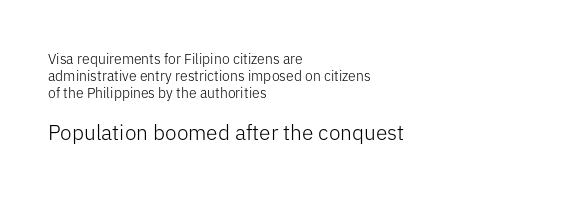
Lines of text with bare space underneath. No italicization has been applied; the sample stays upright. Nobody touched the tracking dial on this one. No letter is thick-stroked: the sample isn't bold. The following chunk of copy outweighs the initial chunk in type size. Notice how the passage keeps a crisp vertical edge on the left only.
